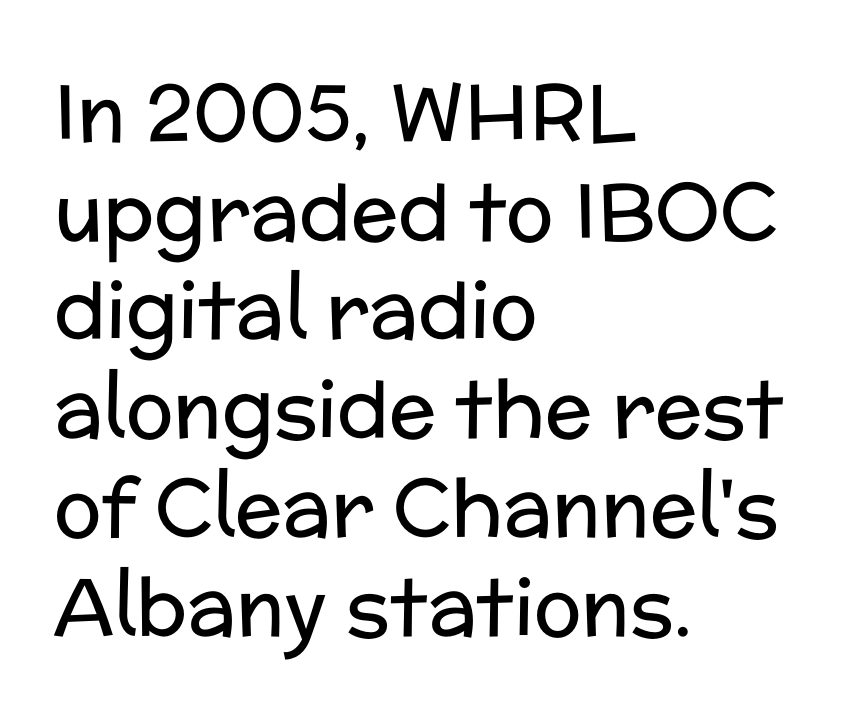
Q: Is the text bold? A: No.
Q: Is the text italic (slanted)? A: No, it is upright.
Q: Is the typeface a serif or a sans-serif typeface? A: Sans-serif.
Q: Is the text underlined? A: No.
Q: How is the paragraph aligned? A: Left-aligned.
Q: Is the spacing between letters normal or unusually wide? A: Normal.
Q: Is the spacing between lines tight, normal or loose? A: Normal.
Q: Width (condensed, normal, or wide)? A: Normal.
Q: Stroke contrast? A: Low.
Q: x-height? A: Medium.
Q: Monospaced? A: No.
